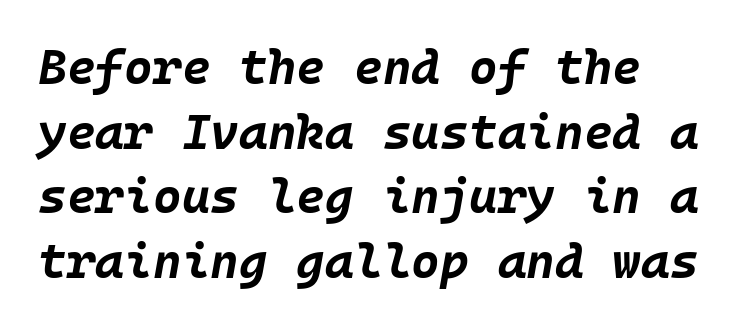
{"italic": "yes", "lean": "right", "slant_degrees": 10, "bold": "yes", "weight": "bold", "width": "normal", "stroke_contrast": "low", "x_height": "large", "underline": "no", "align": "left", "line_spacing": "normal", "line_spacing_ratio": 1.32, "letter_spacing": "normal", "letter_spacing_em": 0.0, "glyph_px": 49}
